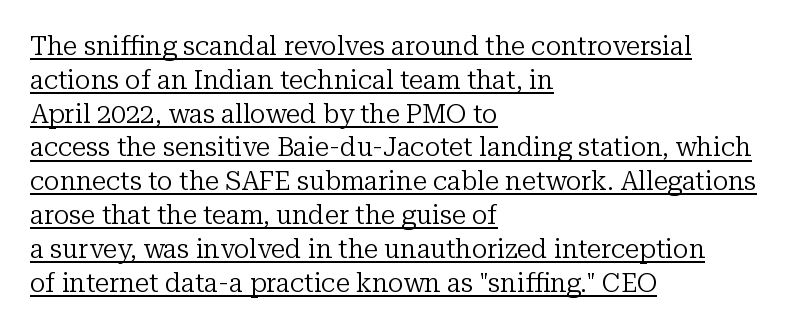
Q: Is the text bold? A: No.
Q: Is the text italic (slanted)? A: No, it is upright.
Q: Is the text underlined? A: Yes.
Q: How is the paragraph aligned? A: Left-aligned.
Q: Is the spacing between letters normal or unusually wide? A: Normal.
Q: Is the spacing between lines tight, normal or loose? A: Normal.
